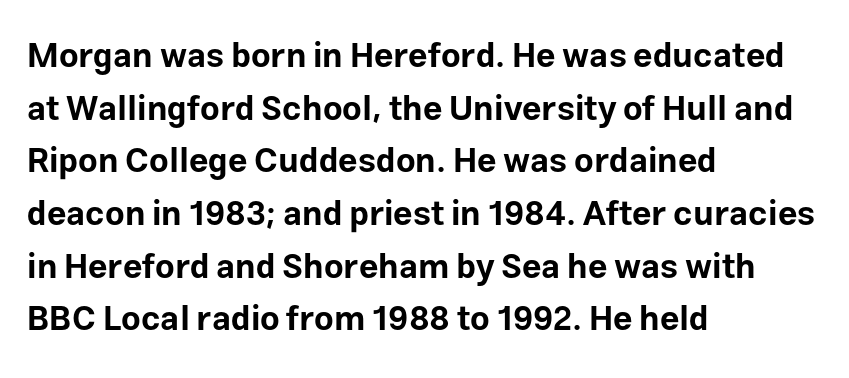
The image shows 34 px bold sans-serif type, upright; set left-aligned, normal line spacing (1.55x), normal letter spacing, not underlined; low stroke contrast and a medium x-height.
